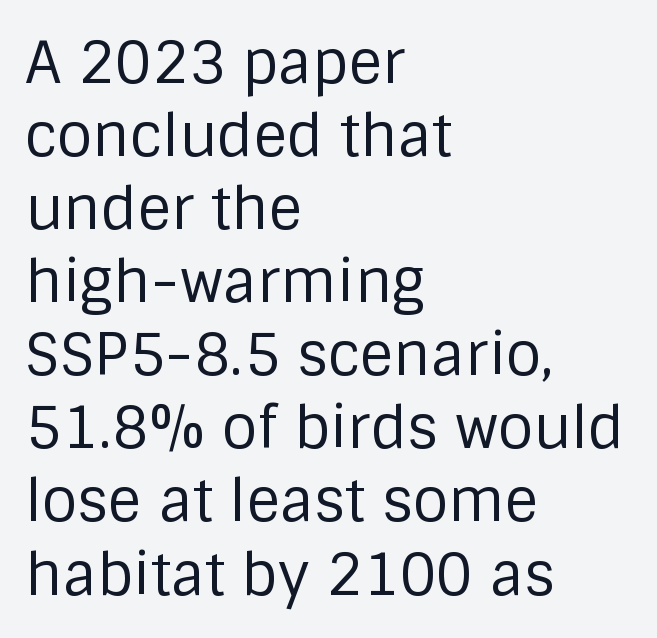
The image shows 58 px regular-weight sans-serif type, upright; set left-aligned, normal line spacing (1.26x), normal letter spacing, not underlined; low stroke contrast and a large x-height.
